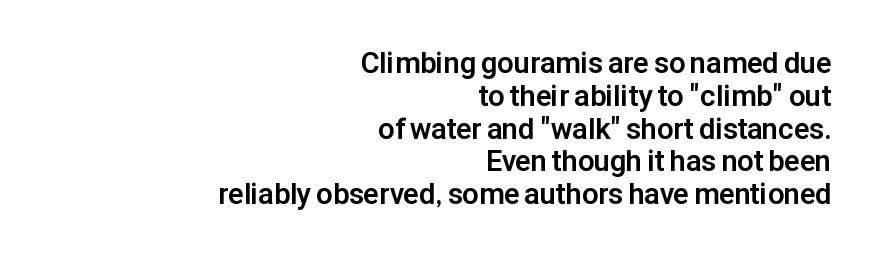
{"serif": "no", "italic": "no", "bold": "yes", "weight": "bold", "width": "normal", "stroke_contrast": "low", "x_height": "medium", "monospaced": "no", "underline": "no", "align": "right", "line_spacing": "tight", "line_spacing_ratio": 1.13, "letter_spacing": "normal", "letter_spacing_em": 0.0, "glyph_px": 29}
